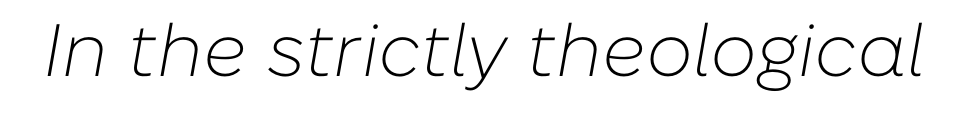
{"italic": "yes", "lean": "right", "slant_degrees": 10, "bold": "no", "weight": "light", "width": "normal", "stroke_contrast": "low", "x_height": "medium", "monospaced": "no", "underline": "no", "letter_spacing": "normal", "letter_spacing_em": 0.0, "glyph_px": 74}
